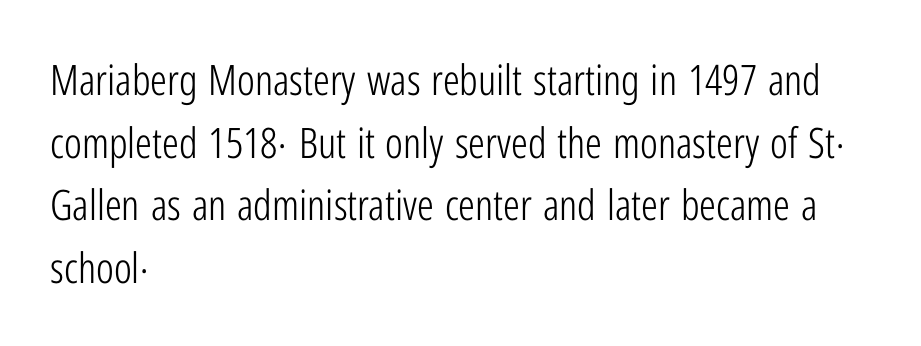
Typographically, this falls in the sans-serif category. Compared with a centered layout, this one pins lines to the left instead. The vertical gap from one line to the next is medium. A typesetter would mark this as roman, not italic.
